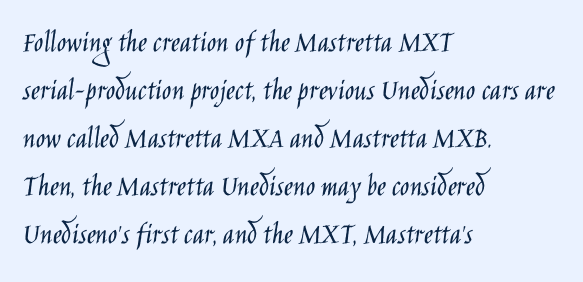
{"serif": "no", "bold": "no", "weight": "light", "width": "condensed", "stroke_contrast": "low", "x_height": "large", "monospaced": "no", "underline": "no", "align": "left", "line_spacing": "normal", "line_spacing_ratio": 1.55, "letter_spacing": "normal", "letter_spacing_em": 0.0, "glyph_px": 31}
